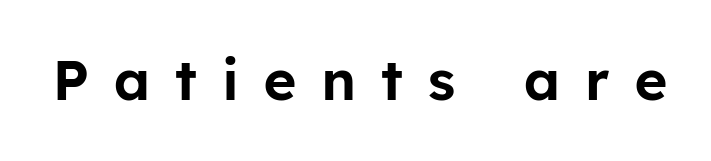
{"serif": "no", "italic": "no", "width": "normal", "stroke_contrast": "low", "x_height": "medium", "monospaced": "no", "underline": "no", "letter_spacing": "wide", "letter_spacing_em": 0.46, "glyph_px": 56}
